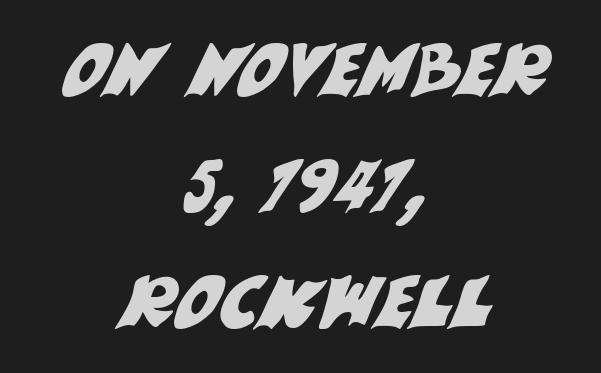
The image shows 72 px sans-serif type; set centered, normal line spacing (1.61x), normal letter spacing, not underlined; medium stroke contrast and a large x-height.
